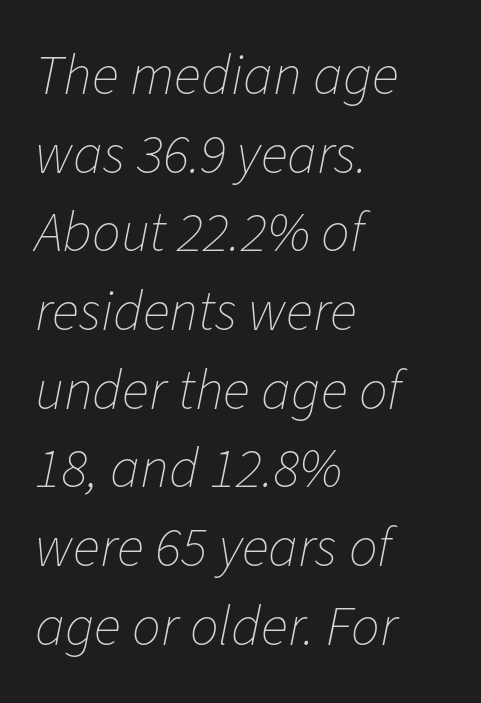
{"italic": "yes", "lean": "right", "slant_degrees": 11, "bold": "no", "weight": "thin", "width": "normal", "stroke_contrast": "low", "x_height": "medium", "monospaced": "no", "underline": "no", "align": "left", "line_spacing": "normal", "line_spacing_ratio": 1.38, "letter_spacing": "normal", "letter_spacing_em": 0.0, "glyph_px": 57}
